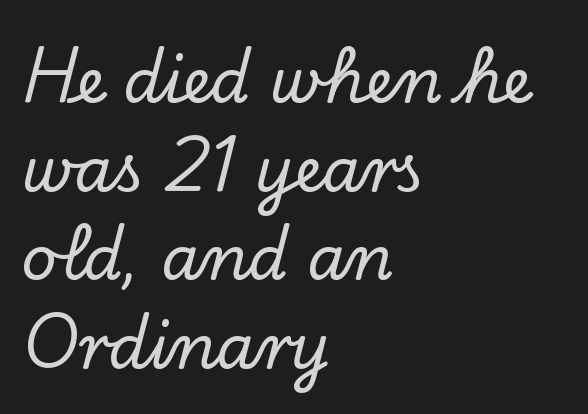
The image shows 62 px serif type; set left-aligned, normal line spacing (1.43x), normal letter spacing, not underlined; low stroke contrast and a small x-height.
